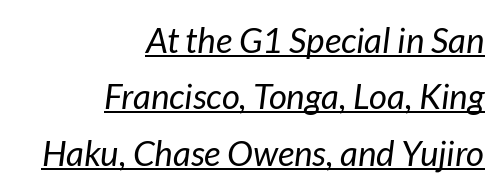
Regular leading. Think of a printed novel: that variable character pitch is what you see here. The font's italic variant was chosen for this text. Weight: in the light-to-regular range. Here the glyphs are tracked normally, forming tight word shapes.
